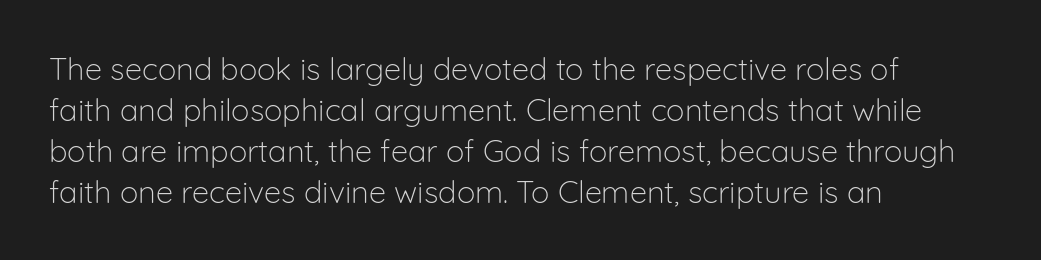
Rows of type keep a routine distance in the vertical direction. The type sits square on the baseline with zero lean. Stroke thickness stays within the range of a standard reading face or lighter. These lines are set flush left with a ragged right edge. Between one letter and the next there's only the usual sliver of space.
